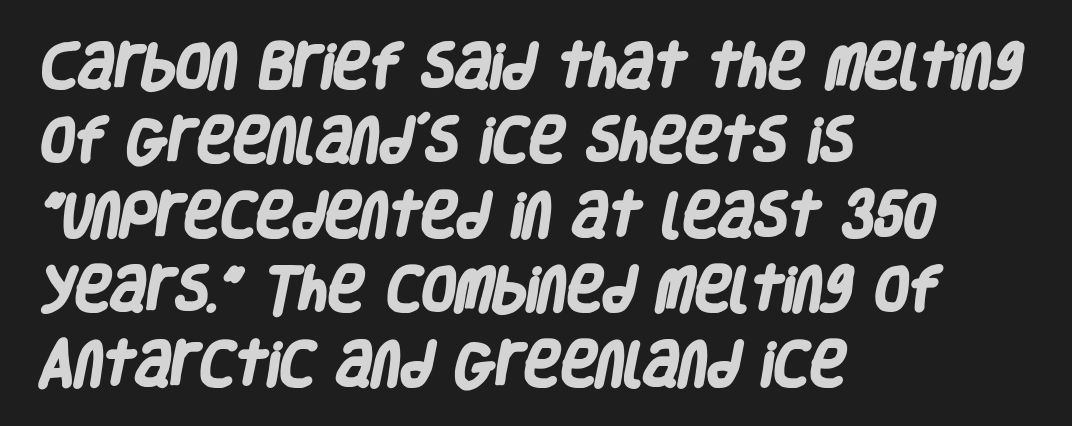
{"serif": "no", "bold": "yes", "weight": "heavy", "width": "condensed", "stroke_contrast": "low", "x_height": "large", "monospaced": "no", "underline": "no", "align": "left", "line_spacing": "normal", "line_spacing_ratio": 1.52, "letter_spacing": "normal", "letter_spacing_em": 0.0, "glyph_px": 49}
